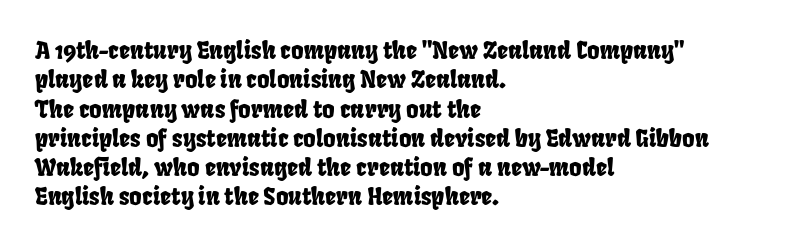
Q: Is the text underlined? A: No.
Q: How is the paragraph aligned? A: Left-aligned.
Q: Is the spacing between letters normal or unusually wide? A: Normal.
